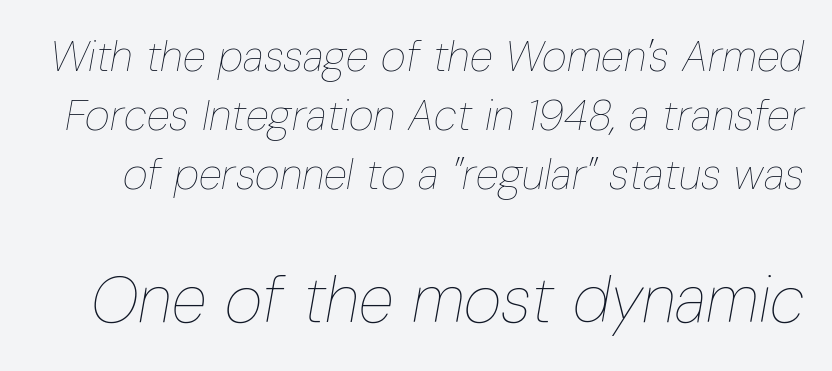
Stroke thickness stays within the range of a standard reading face or lighter. It's the slanting kind of type. Here the glyphs are tracked normally, forming tight word shapes. A normal amount of white space separates one row of letters from the next. The rendering uses natural spacing where letterforms have individual widths. The passage shown begins with its smaller block and ends with its larger one.
